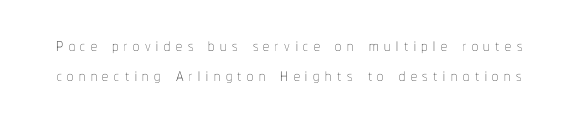
The image shows 24 px text type, upright; set normal line spacing (1.25x), unusually wide letter spacing (+0.23 em), not underlined.
